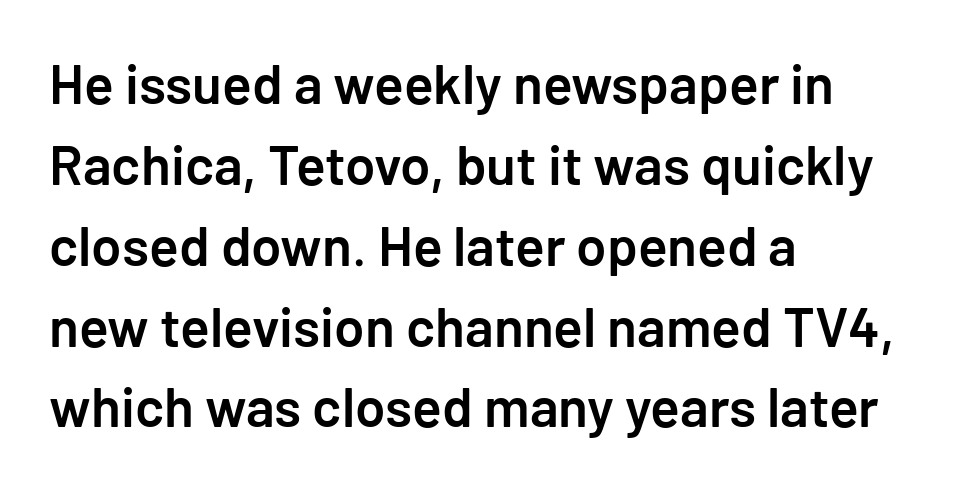
Q: Is the text bold? A: Semi-bold.
Q: Is the text italic (slanted)? A: No, it is upright.
Q: Is the typeface a serif or a sans-serif typeface? A: Sans-serif.
Q: Is the text underlined? A: No.
Q: How is the paragraph aligned? A: Left-aligned.
Q: Is the spacing between letters normal or unusually wide? A: Normal.
Q: Is the spacing between lines tight, normal or loose? A: Normal.
Q: Width (condensed, normal, or wide)? A: Normal.
Q: Stroke contrast? A: Low.
Q: x-height? A: Medium.
